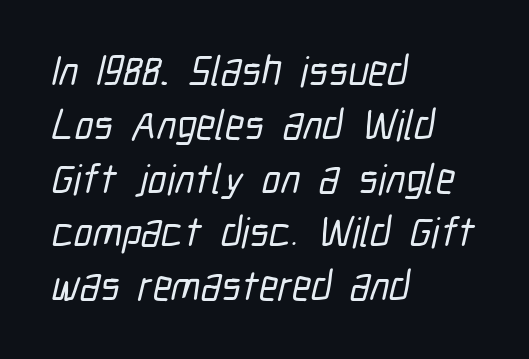
The image shows 42 px condensed sans-serif type; set left-aligned, normal line spacing (1.28x), normal letter spacing, not underlined; low stroke contrast and a medium x-height.
